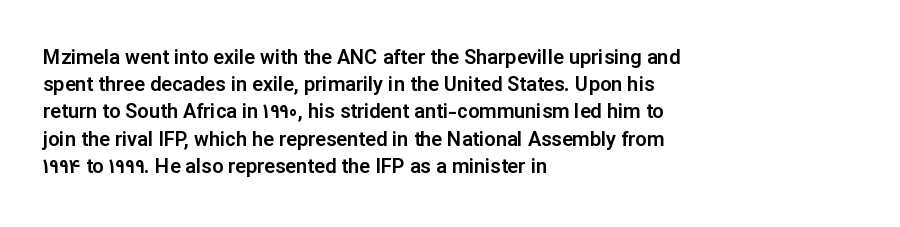
Teacher's note: observe the even left margin — that is flush-left alignment. Letter spacing: default. Every stem runs plumb, perpendicular to the baseline. The baseline area is clear. One glance says typical: line gaps are just what's usual.
